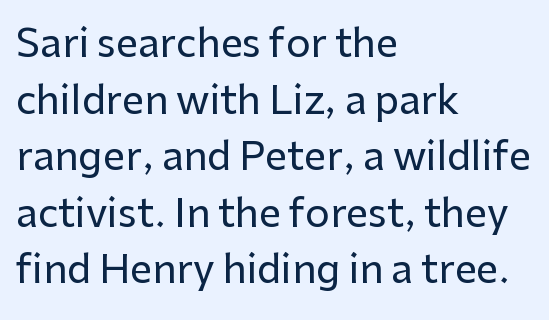
The image shows 39 px sans-serif type, upright; set left-aligned, normal line spacing (1.45x), normal letter spacing, not underlined; low stroke contrast and a medium x-height.
